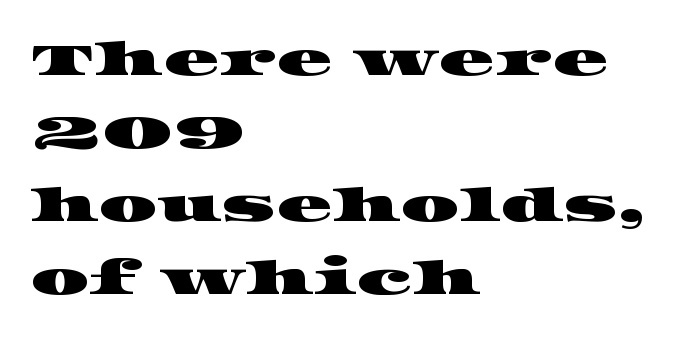
Q: Is the typeface a serif or a sans-serif typeface? A: Serif.
Q: Is the text underlined? A: No.
Q: How is the paragraph aligned? A: Left-aligned.
Q: Is the spacing between letters normal or unusually wide? A: Normal.
Q: Is the spacing between lines tight, normal or loose? A: Normal.
Q: Width (condensed, normal, or wide)? A: Wide.
Q: Stroke contrast? A: High.
Q: x-height? A: Large.
Q: Monospaced? A: No.
